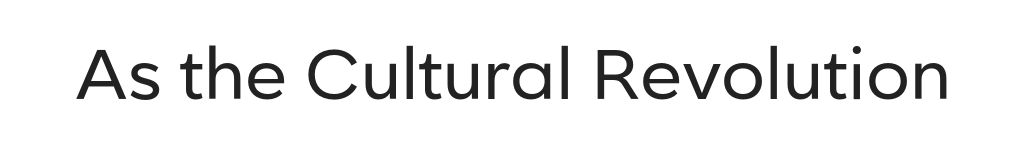
Q: Is the text bold? A: No.
Q: Is the text italic (slanted)? A: No, it is upright.
Q: Is the typeface a serif or a sans-serif typeface? A: Sans-serif.
Q: Is the text underlined? A: No.
Q: Is the spacing between letters normal or unusually wide? A: Normal.
Q: Width (condensed, normal, or wide)? A: Normal.
Q: Stroke contrast? A: Low.
Q: x-height? A: Medium.
Q: Monospaced? A: No.
